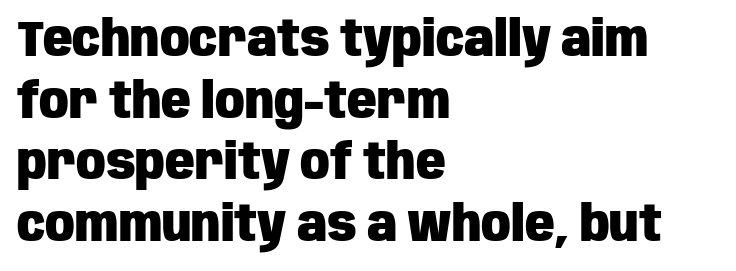
Typeset ragged right — the left edge is the straight one. The lines sit at an ordinary, default distance from one another. Spacing between characters is what you'd get straight out of the box. The letters stand straight up with perfectly vertical stems.
